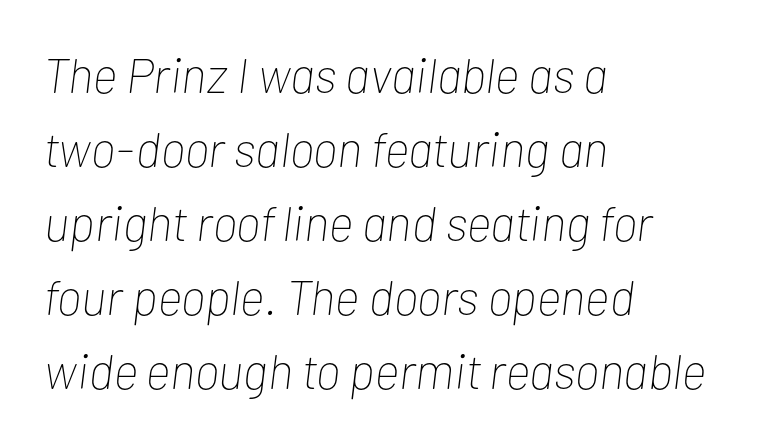
{"italic": "yes", "lean": "right", "slant_degrees": 7, "bold": "no", "weight": "thin", "width": "condensed", "stroke_contrast": "low", "x_height": "medium", "monospaced": "no", "underline": "no", "align": "left", "line_spacing": "normal", "line_spacing_ratio": 1.51, "letter_spacing": "normal", "letter_spacing_em": 0.0, "glyph_px": 49}
